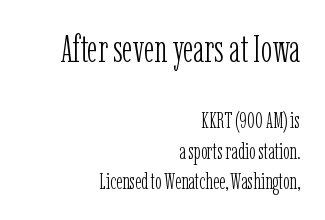
The image shows 38 px light, condensed serif type, upright; set right-aligned, normal line spacing (1.37x), normal letter spacing, not underlined; the first (top) block is 1.73x larger; low stroke contrast and a medium x-height.
